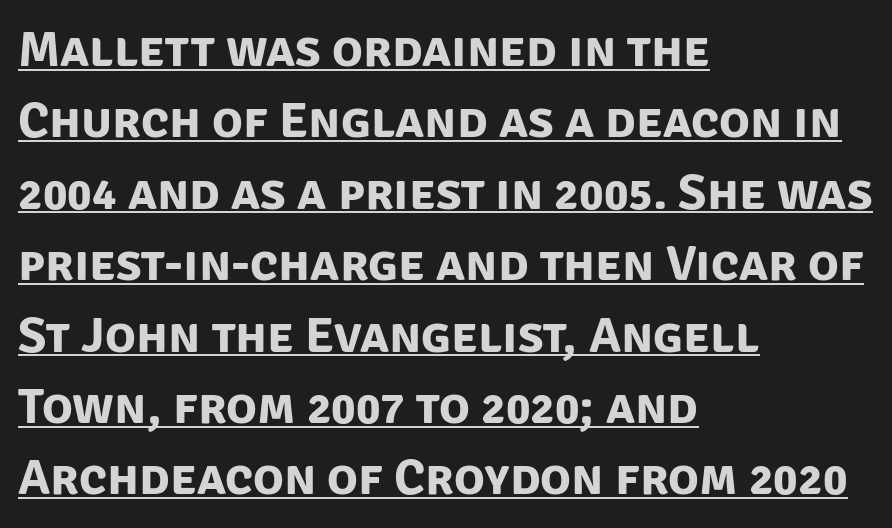
{"serif": "no", "bold": "yes", "weight": "bold", "width": "normal", "stroke_contrast": "low", "x_height": "large", "monospaced": "no", "underline": "yes", "align": "left", "line_spacing": "normal", "line_spacing_ratio": 1.4, "letter_spacing": "normal", "letter_spacing_em": 0.0, "glyph_px": 51}
